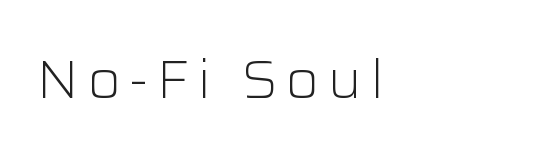
The image shows 53 px light sans-serif type, upright; set not underlined; low stroke contrast and a medium x-height.
